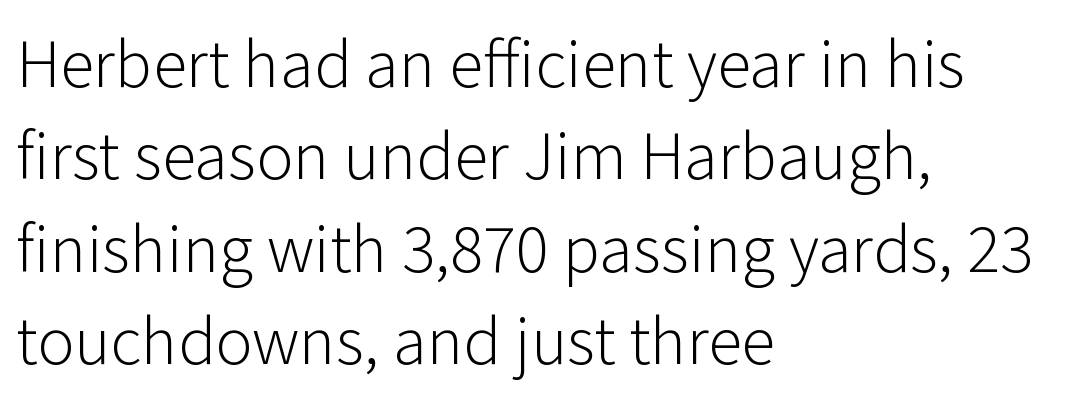
The image shows 69 px light sans-serif type, upright; set left-aligned, normal line spacing (1.34x), normal letter spacing, not underlined; low stroke contrast and a medium x-height.
